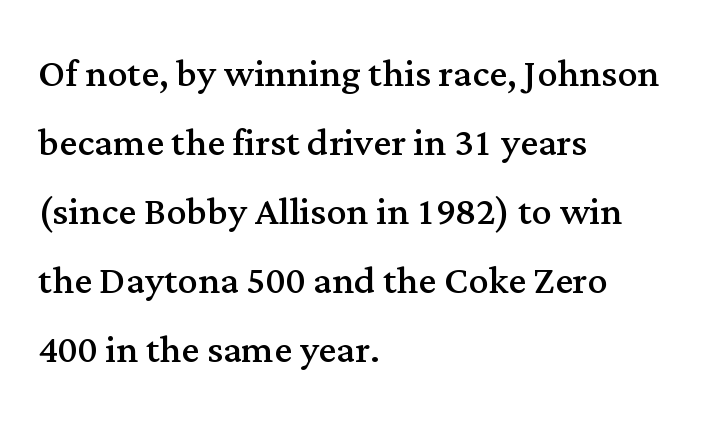
The image shows 50 px regular-weight serif type, upright; set left-aligned, normal line spacing (1.38x), normal letter spacing, not underlined; medium stroke contrast and a medium x-height.
